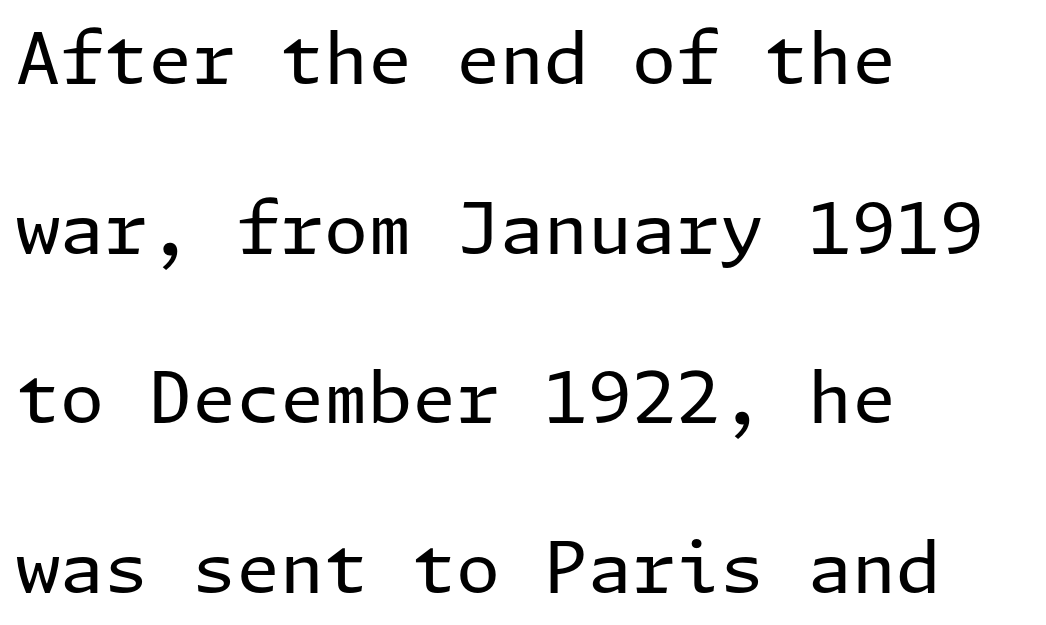
The image shows 71 px regular-weight sans-serif type, upright; set left-aligned, loose line spacing (2.39x), normal letter spacing, not underlined; low stroke contrast and a medium x-height.
